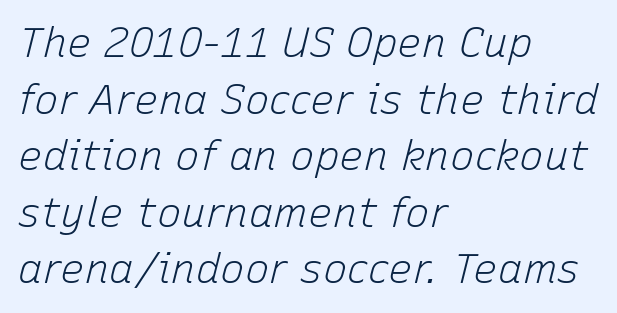
Q: Is the text bold? A: No.
Q: Is the text italic (slanted)? A: Yes, it leans right by about 15 degrees.
Q: Is the text underlined? A: No.
Q: How is the paragraph aligned? A: Left-aligned.
Q: Is the spacing between letters normal or unusually wide? A: Normal.
Q: Is the spacing between lines tight, normal or loose? A: Normal.
Q: Width (condensed, normal, or wide)? A: Normal.
Q: Stroke contrast? A: Low.
Q: x-height? A: Medium.
Q: Monospaced? A: No.
